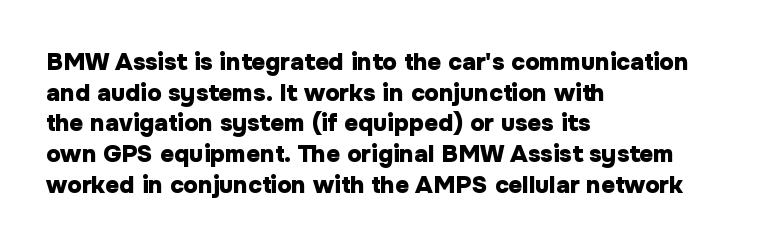
{"italic": "no", "bold": "yes", "underline": "no", "align": "left", "line_spacing": "normal", "line_spacing_ratio": 1.28, "letter_spacing": "normal", "letter_spacing_em": 0.0, "glyph_px": 24}
